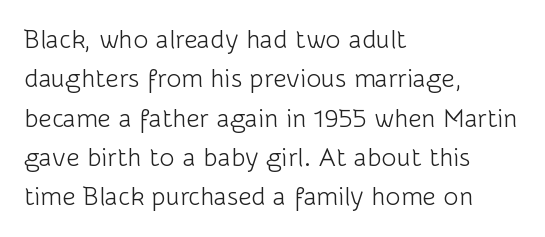
The image shows 26 px text type, upright; set left-aligned, normal line spacing (1.51x), normal letter spacing, not underlined.
